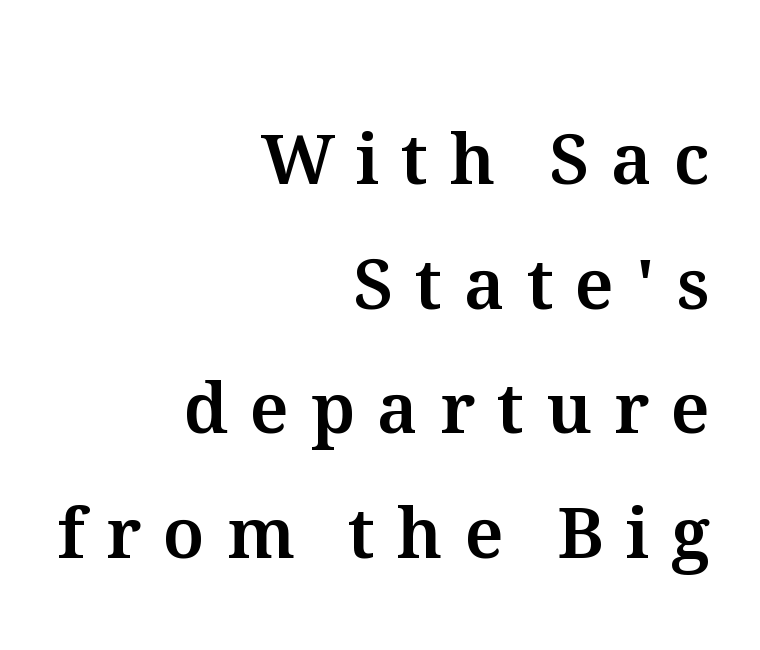
The image shows 70 px text type, upright; set right-aligned, line spacing 1.78x, unusually wide letter spacing (+0.31 em), not underlined; medium stroke contrast and a medium x-height.
